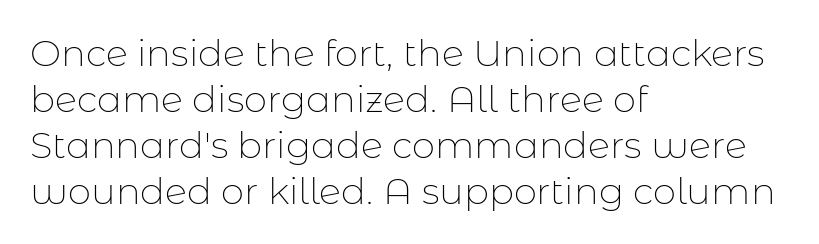
The image shows 37 px thin sans-serif type, upright; set left-aligned, line spacing 1.24x, normal letter spacing, not underlined; low stroke contrast and a medium x-height.
